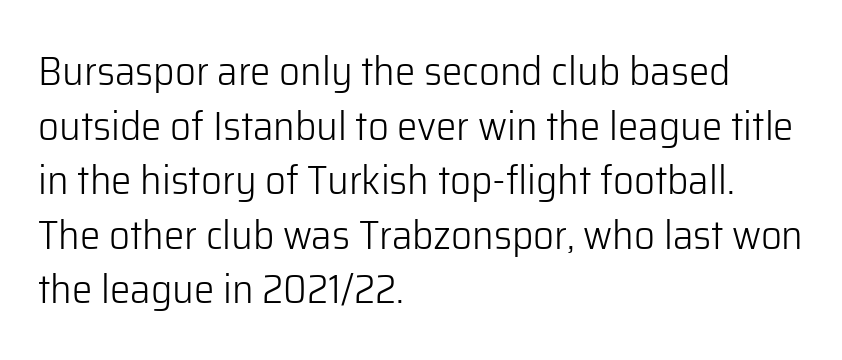
Q: Is the text bold? A: No.
Q: Is the text italic (slanted)? A: No, it is upright.
Q: Is the typeface a serif or a sans-serif typeface? A: Sans-serif.
Q: Is the text underlined? A: No.
Q: How is the paragraph aligned? A: Left-aligned.
Q: Is the spacing between letters normal or unusually wide? A: Normal.
Q: Is the spacing between lines tight, normal or loose? A: Normal.
Q: Width (condensed, normal, or wide)? A: Normal.
Q: Stroke contrast? A: Low.
Q: x-height? A: Medium.
Q: Monospaced? A: No.
